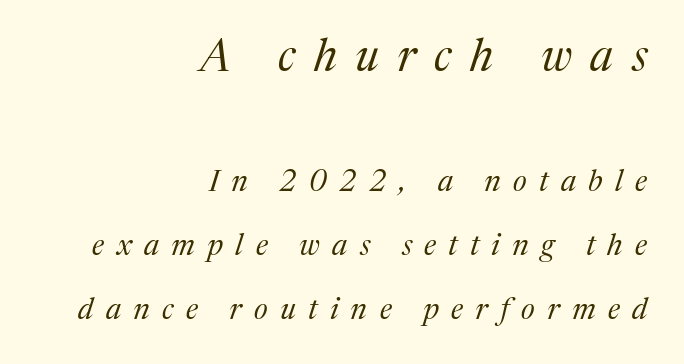
{"serif": "yes", "italic": "yes", "lean": "right", "slant_degrees": 17, "bold": "no", "weight": "regular", "width": "normal", "stroke_contrast": "medium", "x_height": "medium", "monospaced": "no", "underline": "no", "align": "right", "line_spacing": "loose", "line_spacing_ratio": 2.12, "letter_spacing": "wide", "letter_spacing_em": 0.41, "larger_block": "first", "size_ratio": 1.5, "glyph_px": 45}
